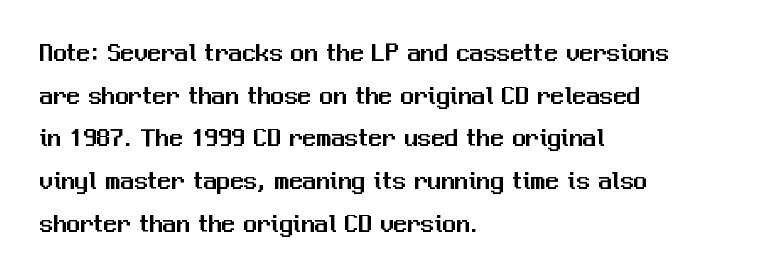
Q: Is the text italic (slanted)? A: No, it is upright.
Q: Is the text underlined? A: No.
Q: How is the paragraph aligned? A: Left-aligned.
Q: Is the spacing between letters normal or unusually wide? A: Normal.
Q: Is the spacing between lines tight, normal or loose? A: Normal.
